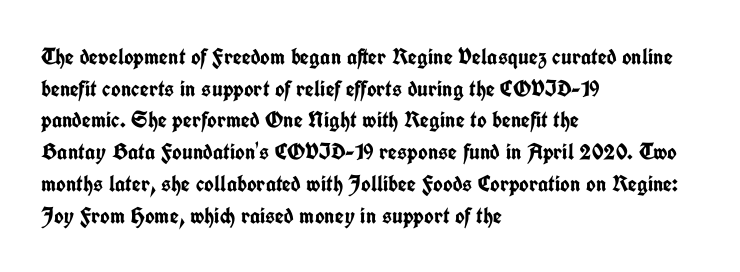
The lines are quadded left. Regular leading. Nothing unusual about the tracking: characters are spaced as the font intends. The font is running at its bold setting. Tall strokes in this sample are plumb rather than angled.
